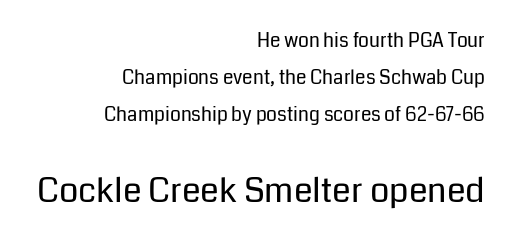
{"serif": "no", "italic": "no", "bold": "no", "weight": "regular", "width": "normal", "stroke_contrast": "low", "x_height": "medium", "monospaced": "no", "underline": "no", "align": "right", "line_spacing": "loose", "line_spacing_ratio": 1.96, "letter_spacing": "normal", "letter_spacing_em": 0.0, "larger_block": "second", "size_ratio": 1.79, "glyph_px": 34}
